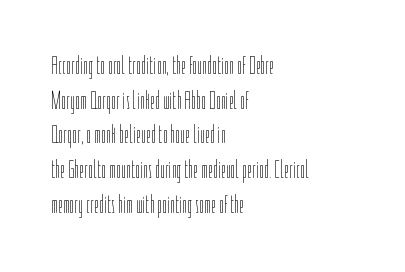
{"italic": "no", "bold": "no", "underline": "no", "align": "left", "line_spacing": "normal", "line_spacing_ratio": 1.39, "letter_spacing": "normal", "letter_spacing_em": 0.0, "glyph_px": 25}
